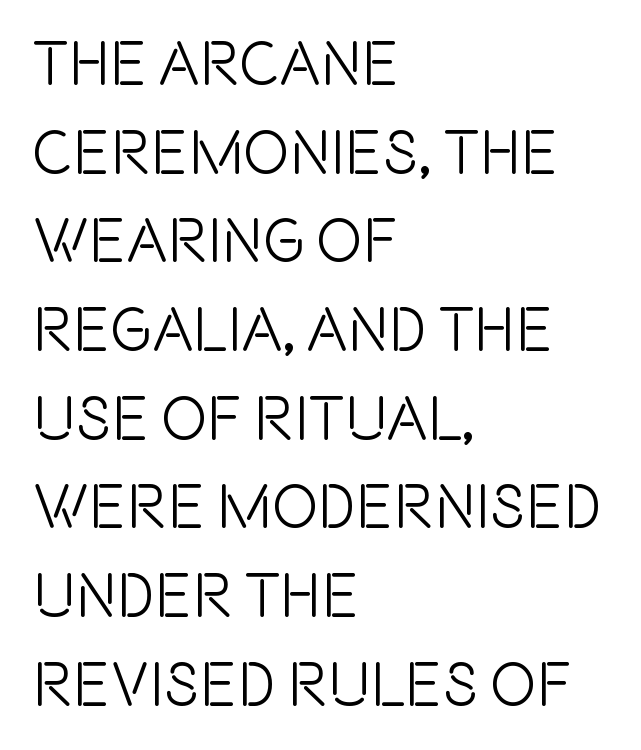
The image shows 62 px condensed sans-serif type, upright; set left-aligned, normal line spacing (1.43x), normal letter spacing, not underlined; a large x-height.
